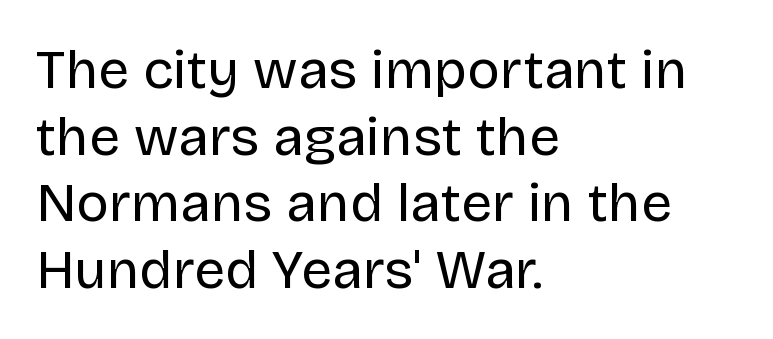
Q: Is the text bold? A: No.
Q: Is the text italic (slanted)? A: No, it is upright.
Q: Is the typeface a serif or a sans-serif typeface? A: Sans-serif.
Q: Is the text underlined? A: No.
Q: How is the paragraph aligned? A: Left-aligned.
Q: Is the spacing between letters normal or unusually wide? A: Normal.
Q: Width (condensed, normal, or wide)? A: Normal.
Q: Stroke contrast? A: Low.
Q: x-height? A: Large.
Q: Monospaced? A: No.
